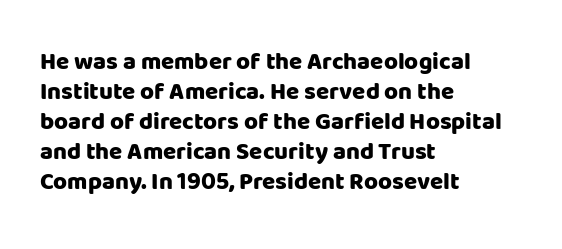
{"italic": "no", "bold": "yes", "underline": "no", "align": "left", "line_spacing": "normal", "line_spacing_ratio": 1.25, "letter_spacing": "normal", "letter_spacing_em": 0.0, "glyph_px": 24}
